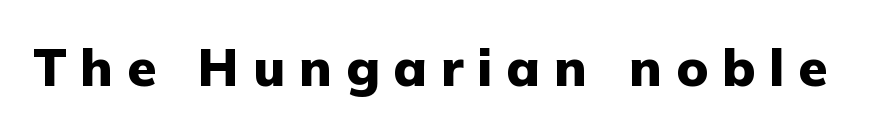
The specimen reads as upright at a glance. This rendering employs a face without finishing strokes, i.e., a sans-serif. The line texture is sparse and dotted thanks to wide tracking. No word sits above an underline. Note the varied advance widths — an 'i' is clearly narrower than an 'm'.
